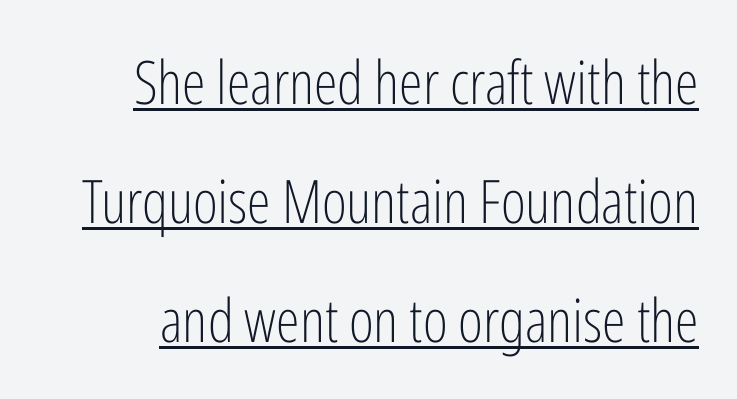
{"serif": "no", "italic": "no", "bold": "no", "weight": "light", "width": "condensed", "stroke_contrast": "low", "x_height": "medium", "monospaced": "no", "underline": "yes", "line_spacing": "loose", "line_spacing_ratio": 1.98, "letter_spacing": "normal", "letter_spacing_em": 0.0, "glyph_px": 60}
